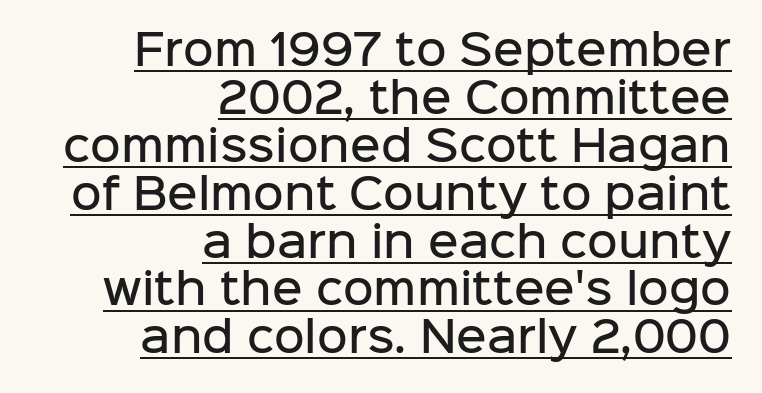
The image shows 42 px semibold sans-serif type, upright; set right-aligned, tight line spacing (1.14x), normal letter spacing, underlined; low stroke contrast and a medium x-height.
